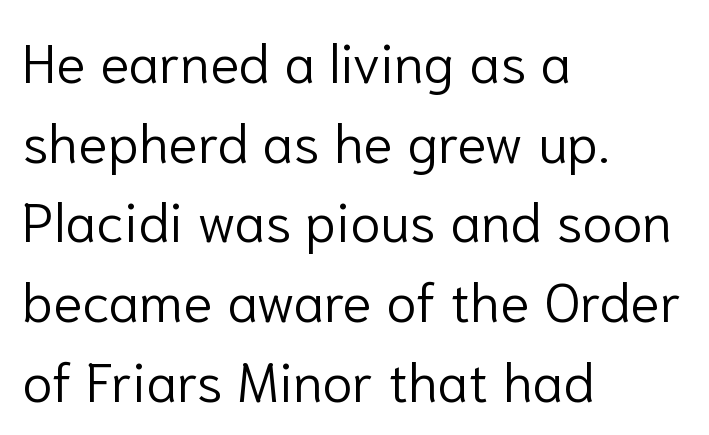
Q: Is the text bold? A: No.
Q: Is the text italic (slanted)? A: No, it is upright.
Q: Is the typeface a serif or a sans-serif typeface? A: Sans-serif.
Q: Is the text underlined? A: No.
Q: How is the paragraph aligned? A: Left-aligned.
Q: Is the spacing between letters normal or unusually wide? A: Normal.
Q: Is the spacing between lines tight, normal or loose? A: Normal.
Q: Width (condensed, normal, or wide)? A: Normal.
Q: Stroke contrast? A: Low.
Q: x-height? A: Medium.
Q: Monospaced? A: No.
